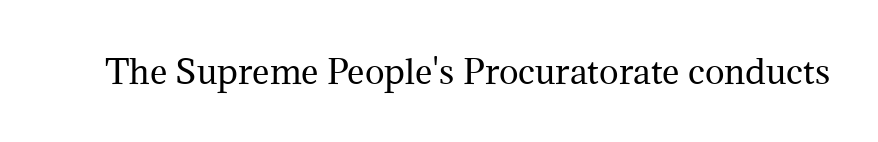
This sample uses plain, unmodified letter spacing. Old-style or modern, the face here clearly has serifs. The space beneath each line is pristine and unruled. A typesetter would call this proportional, since set widths differ per character. Do the letters lean? They stand straight. This reads as an unemphasized weight, regular at the heaviest.
